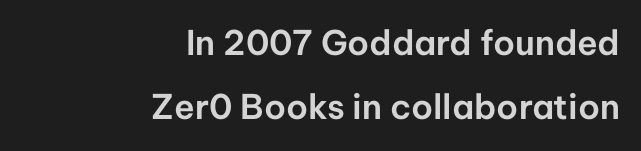
Look at the bottom of the vertical strokes: they stop flat, with no serifs. Words float on clear page, feet unadorned. Observe the ordinary spacing: letters are neighbours, not strangers. No italicization has been applied; the sample stays upright. The text block is weighted toward the right margin, trailing off unevenly leftward.
